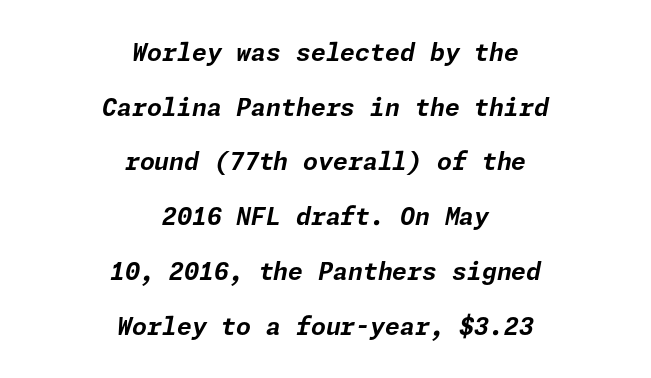
The image shows 24 px bold type, italic (leaning right); set centered, loose line spacing (2.28x), normal letter spacing, not underlined.
